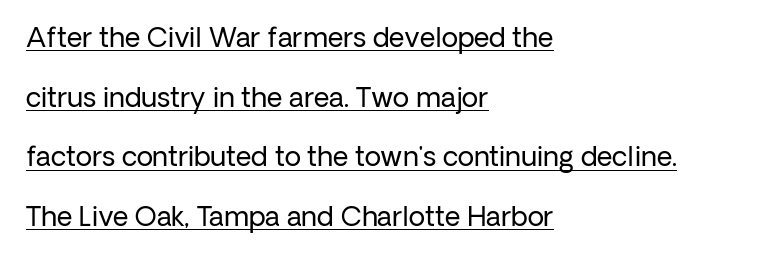
{"italic": "no", "bold": "no", "underline": "yes", "align": "left", "line_spacing": "loose", "line_spacing_ratio": 2.21, "letter_spacing": "normal", "letter_spacing_em": 0.0, "glyph_px": 27}
